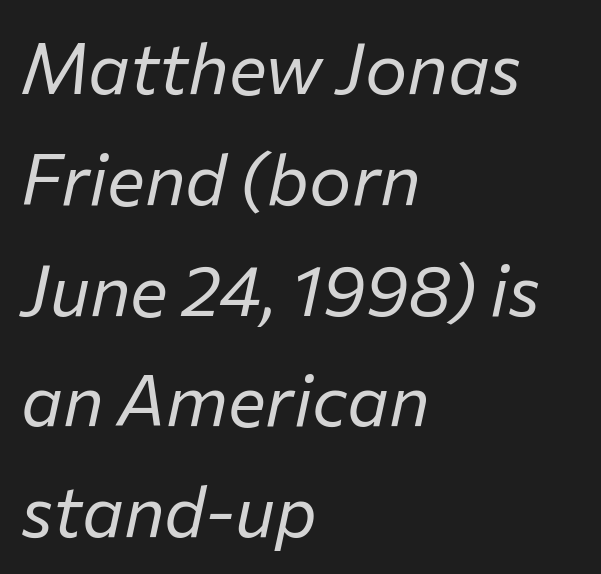
Q: Is the text bold? A: No.
Q: Is the text italic (slanted)? A: Yes, it leans right by about 12 degrees.
Q: Is the text underlined? A: No.
Q: How is the paragraph aligned? A: Left-aligned.
Q: Is the spacing between letters normal or unusually wide? A: Normal.
Q: Is the spacing between lines tight, normal or loose? A: Normal.
Q: Width (condensed, normal, or wide)? A: Normal.
Q: Stroke contrast? A: Low.
Q: x-height? A: Medium.
Q: Monospaced? A: No.
